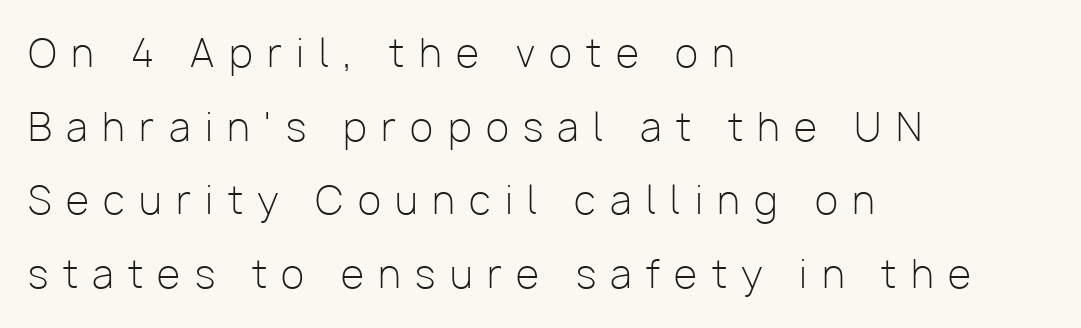
Q: Is the text bold? A: No.
Q: Is the text italic (slanted)? A: No, it is upright.
Q: Is the typeface a serif or a sans-serif typeface? A: Sans-serif.
Q: Is the text underlined? A: No.
Q: How is the paragraph aligned? A: Left-aligned.
Q: Is the spacing between letters normal or unusually wide? A: Unusually wide.
Q: Is the spacing between lines tight, normal or loose? A: Loose.
Q: Width (condensed, normal, or wide)? A: Normal.
Q: Stroke contrast? A: Low.
Q: x-height? A: Medium.
Q: Monospaced? A: No.
